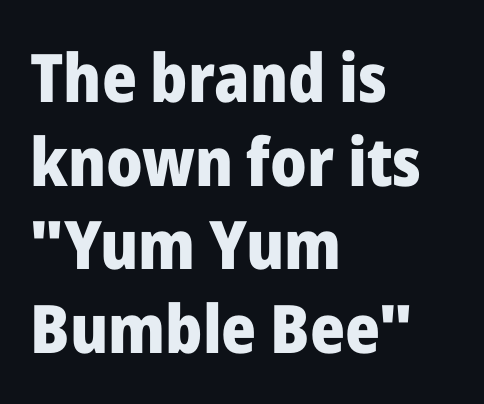
The space between consecutive lines is moderate. The space beneath each line is pristine and unruled. The axis of the letterforms is exactly vertical. Strong, thick strokes mark this as bold type.
